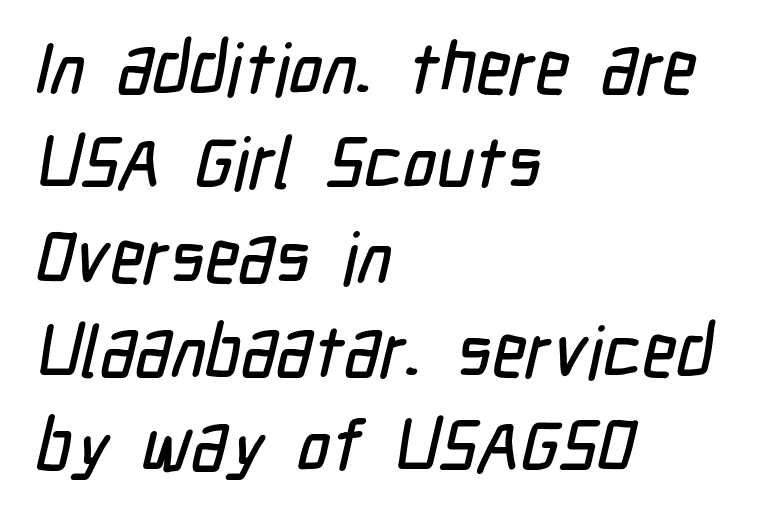
The image shows 72 px condensed sans-serif type; set left-aligned, normal line spacing (1.31x), normal letter spacing, not underlined; low stroke contrast and a medium x-height.
